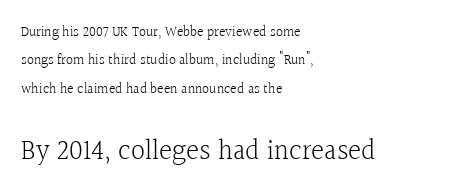
Q: Is the text bold? A: No.
Q: Is the text italic (slanted)? A: No, it is upright.
Q: Is the typeface a serif or a sans-serif typeface? A: Serif.
Q: Is the text underlined? A: No.
Q: How is the paragraph aligned? A: Left-aligned.
Q: Is the spacing between letters normal or unusually wide? A: Normal.
Q: Is the spacing between lines tight, normal or loose? A: Loose.
Q: Which block of text is set in a larger size, the first (top) or the second (bottom)? A: The second (bottom) one.
Q: Width (condensed, normal, or wide)? A: Normal.
Q: x-height? A: Medium.
Q: Monospaced? A: No.
